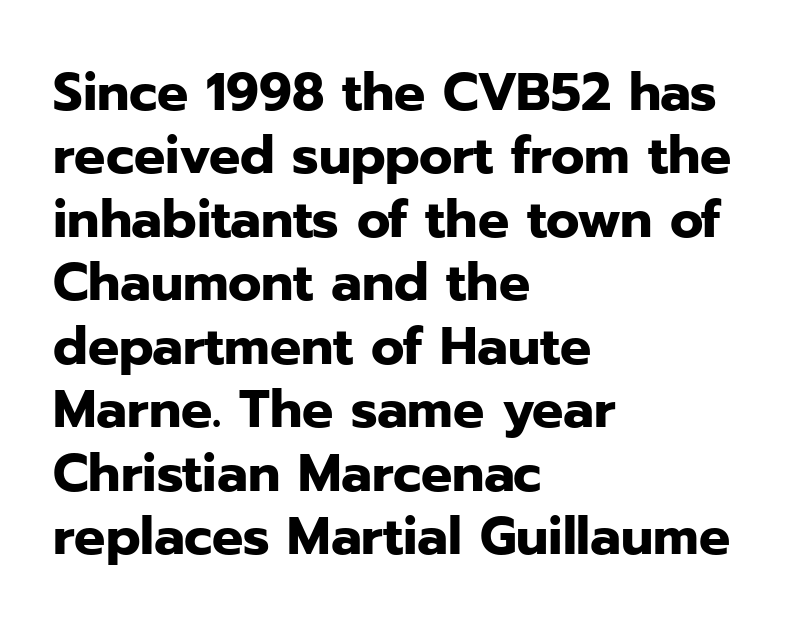
The image shows 52 px heavy sans-serif type, upright; set left-aligned, line spacing 1.22x, normal letter spacing, not underlined; low stroke contrast and a medium x-height.
